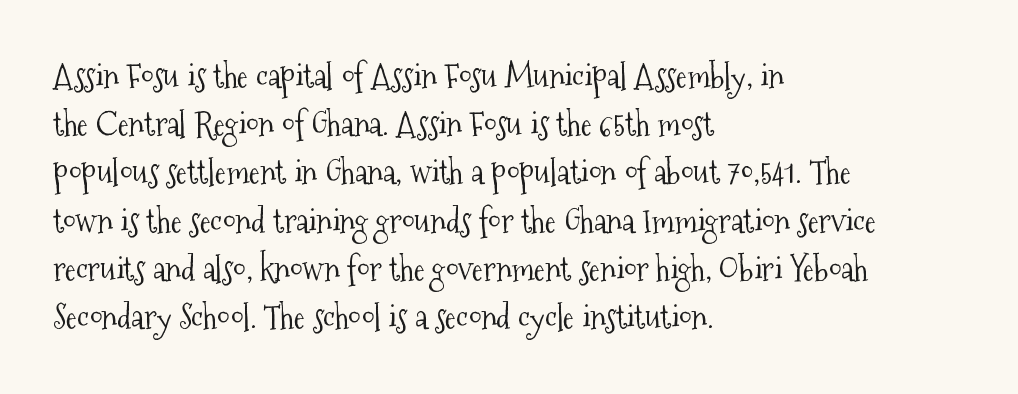
Summary of weight: not heavy and not bold. You could not count columns in this text — the font is proportionally spaced. The paragraph has a hard left edge and a soft right edge. Posture: vertical.
